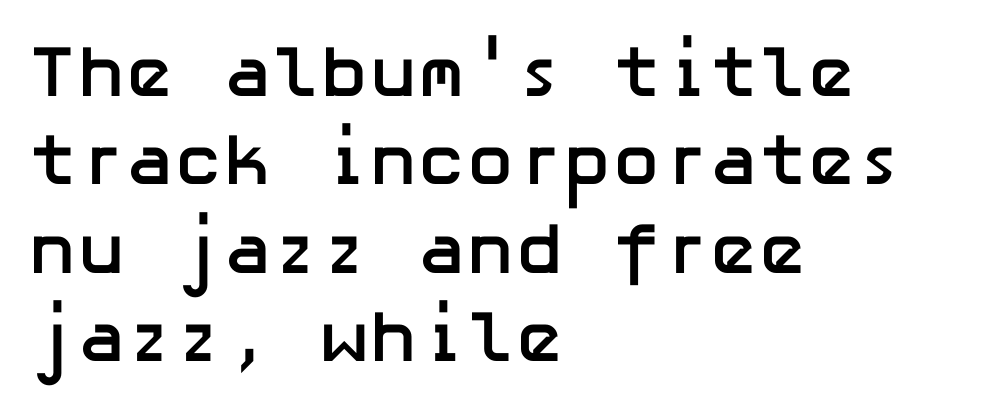
Q: Is the text bold? A: Yes.
Q: Is the text italic (slanted)? A: No, it is upright.
Q: Is the typeface a serif or a sans-serif typeface? A: Sans-serif.
Q: Is the text underlined? A: No.
Q: How is the paragraph aligned? A: Left-aligned.
Q: Is the spacing between letters normal or unusually wide? A: Normal.
Q: Width (condensed, normal, or wide)? A: Normal.
Q: Stroke contrast? A: Low.
Q: x-height? A: Medium.
